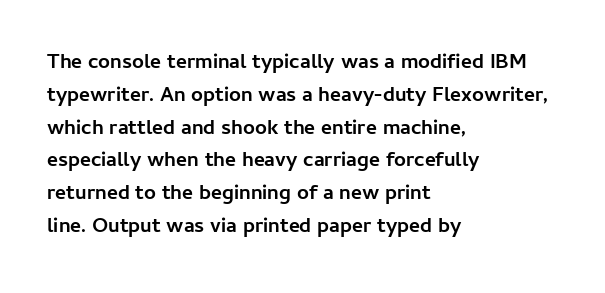
Weight check: bold — yes, fully. This rendering features lettering with no underline. This is the regular roman posture of the typeface. Is there much room between lines? A standard amount, neither cramped nor airy. No extra tracking has been applied to these lines. The rag falls on the right side of this text block.
